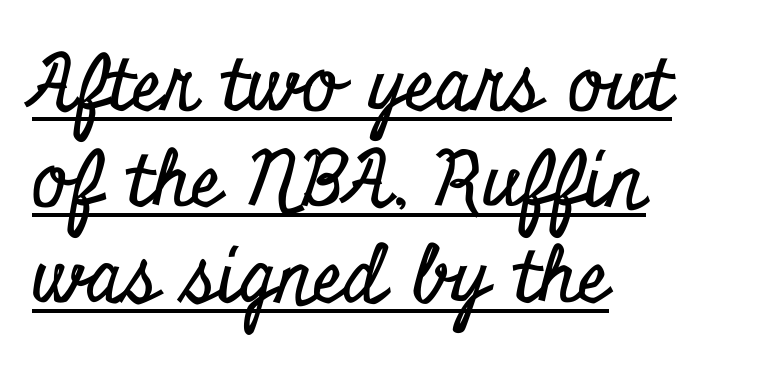
This rendering employs a face with finishing strokes, i.e., a serif. Visually the block forms a straight wall on the left and a jagged coastline on the right. Underlined type. A typesetter would call this zero additional tracking.
